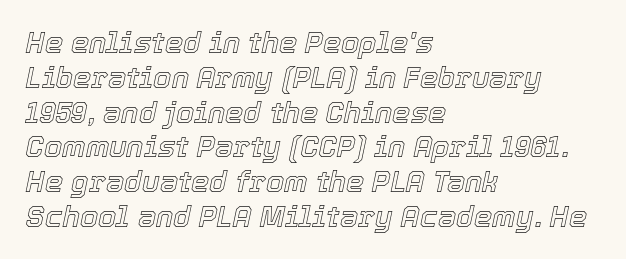
The image shows 29 px text type, italic (leaning right); set left-aligned, line spacing 1.2x, normal letter spacing, not underlined; a medium x-height.
